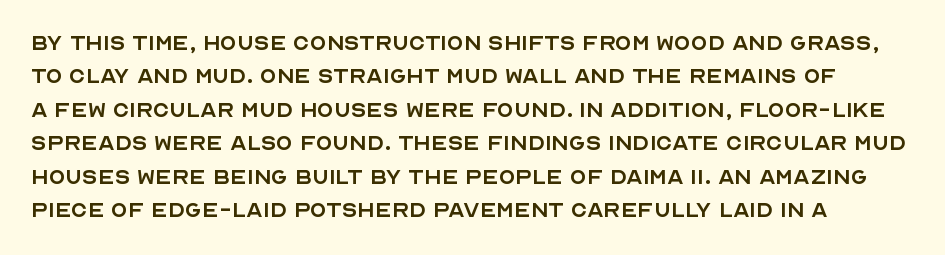
{"italic": "no", "bold": "no", "underline": "no", "line_spacing_ratio": 1.24, "letter_spacing": "normal", "letter_spacing_em": 0.0, "glyph_px": 27}
